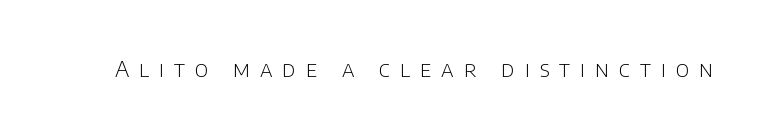
The image shows 22 px text type, upright; set unusually wide letter spacing (+0.45 em), not underlined.
